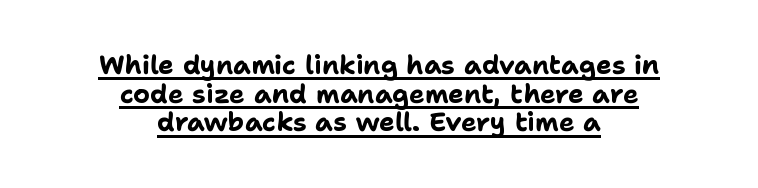
Q: Is the text bold? A: Yes.
Q: Is the text italic (slanted)? A: No, it is upright.
Q: Is the text underlined? A: Yes.
Q: How is the paragraph aligned? A: Centered.
Q: Is the spacing between letters normal or unusually wide? A: Normal.
Q: Is the spacing between lines tight, normal or loose? A: Tight.
